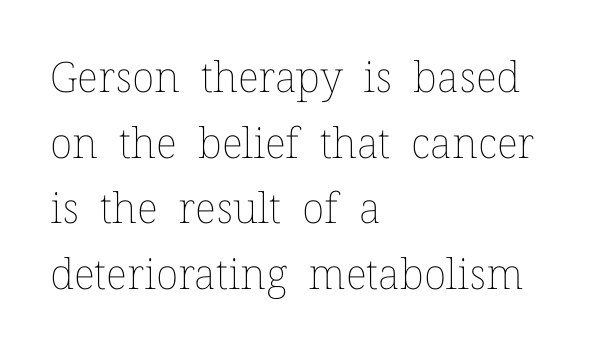
Q: Is the text bold? A: No.
Q: Is the text italic (slanted)? A: No, it is upright.
Q: Is the text underlined? A: No.
Q: How is the paragraph aligned? A: Left-aligned.
Q: Is the spacing between letters normal or unusually wide? A: Normal.
Q: Is the spacing between lines tight, normal or loose? A: Normal.
Q: Width (condensed, normal, or wide)? A: Normal.
Q: Stroke contrast? A: Low.
Q: x-height? A: Medium.
Q: Monospaced? A: No.
